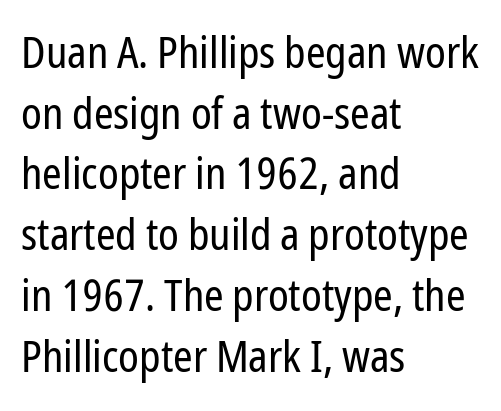
The image shows 44 px regular-weight, condensed sans-serif type, upright; set left-aligned, normal line spacing (1.38x), normal letter spacing, not underlined; low stroke contrast and a medium x-height.
